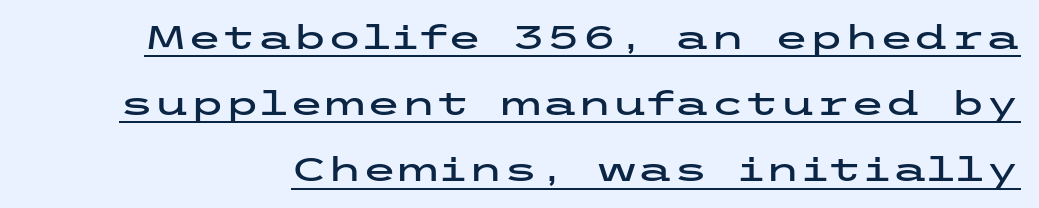
{"serif": "no", "italic": "no", "width": "wide", "stroke_contrast": "low", "x_height": "medium", "underline": "yes", "line_spacing": "loose", "line_spacing_ratio": 2.07, "letter_spacing": "normal", "letter_spacing_em": 0.0, "glyph_px": 32}
